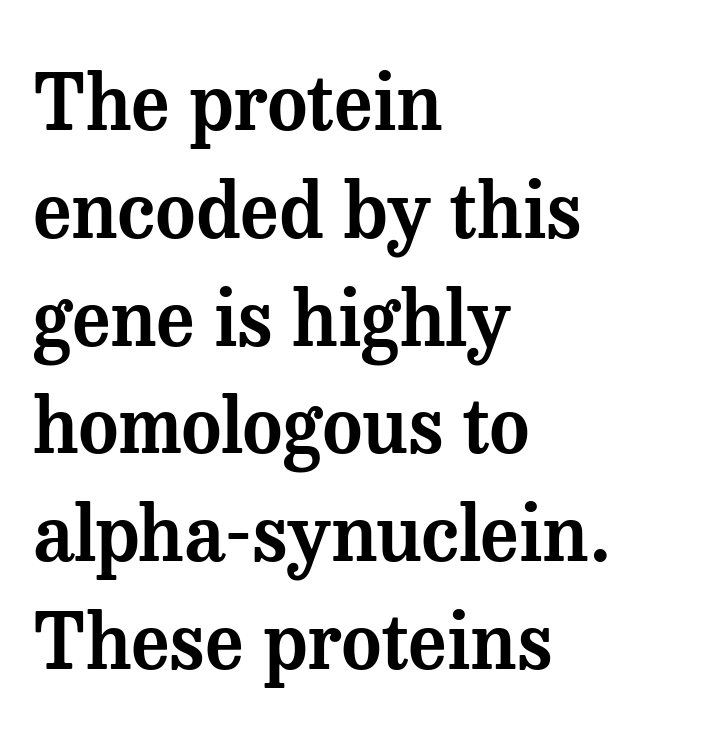
The image shows 77 px serif type, upright; set left-aligned, normal line spacing (1.4x), normal letter spacing, not underlined; medium stroke contrast and a medium x-height.
